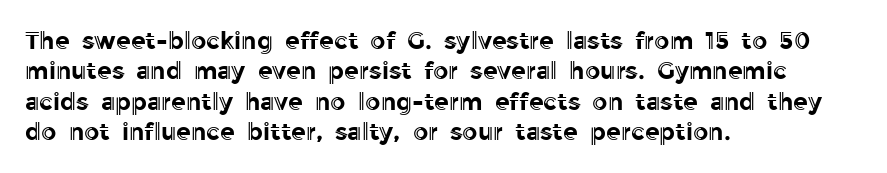
The image shows 24 px text type, upright; set left-aligned, normal line spacing (1.27x), normal letter spacing, not underlined.
